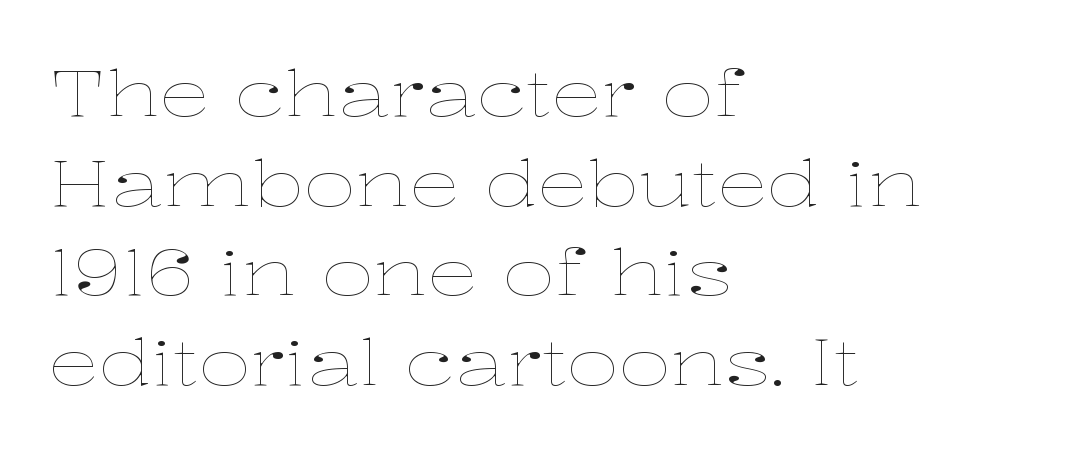
Q: Is the text bold? A: No.
Q: Is the text italic (slanted)? A: No, it is upright.
Q: Is the text underlined? A: No.
Q: How is the paragraph aligned? A: Left-aligned.
Q: Is the spacing between letters normal or unusually wide? A: Normal.
Q: Is the spacing between lines tight, normal or loose? A: Normal.
Q: Width (condensed, normal, or wide)? A: Wide.
Q: Stroke contrast? A: Low.
Q: x-height? A: Medium.
Q: Monospaced? A: No.
